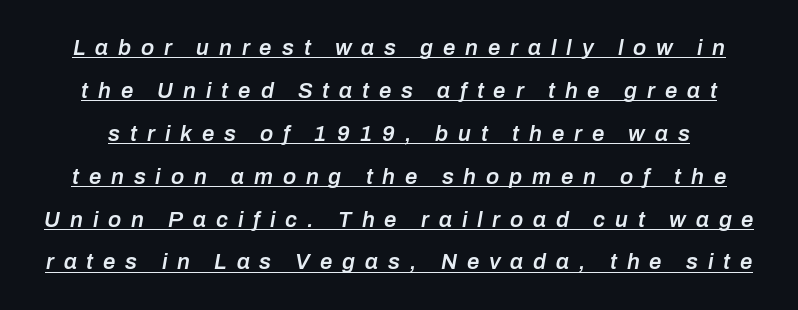
Q: Is the text bold? A: Semi-bold.
Q: Is the text italic (slanted)? A: Yes, it leans right by about 10 degrees.
Q: Is the text underlined? A: Yes.
Q: Is the spacing between letters normal or unusually wide? A: Unusually wide.
Q: Is the spacing between lines tight, normal or loose? A: Loose.
